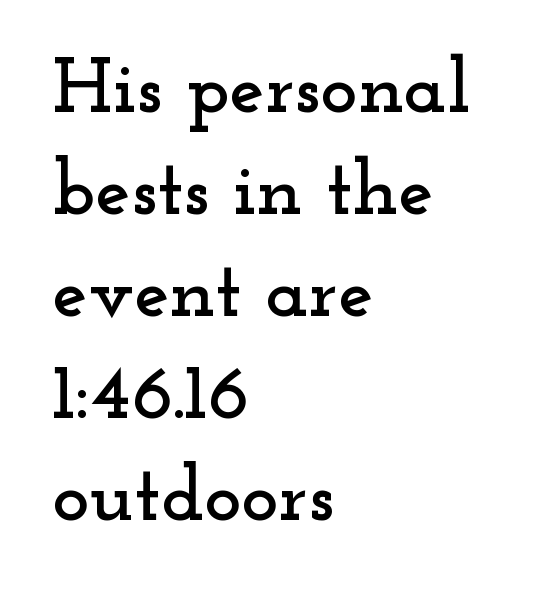
Default kerning and tracking; the words read as compact shapes. When letters stand straight like this, we call the style roman or upright. Which margin do the lines hug? The left one — the right edge is uneven. The text was rendered using a seriffed face with decorative stroke endings. Evenly set lines give the paragraph a standard silhouette.
